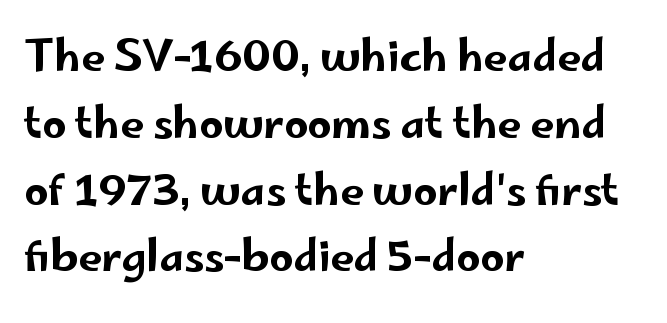
Unlike italic type, these characters show no tilt at all. The rows are spaced the way most documents space them. Line beginnings align vertically; line endings do not. Honestly, there is no underline to notice here at all. I'd call this a sans setting — the letters go barefoot. The type is set solid horizontally, with unmodified tracking.
